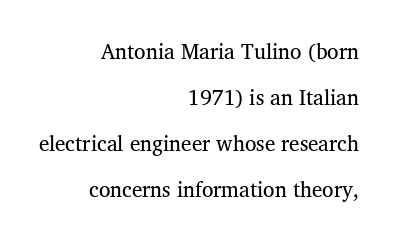
{"italic": "no", "bold": "no", "underline": "no", "align": "right", "line_spacing": "loose", "line_spacing_ratio": 2.19, "letter_spacing": "normal", "letter_spacing_em": 0.0, "glyph_px": 21}
